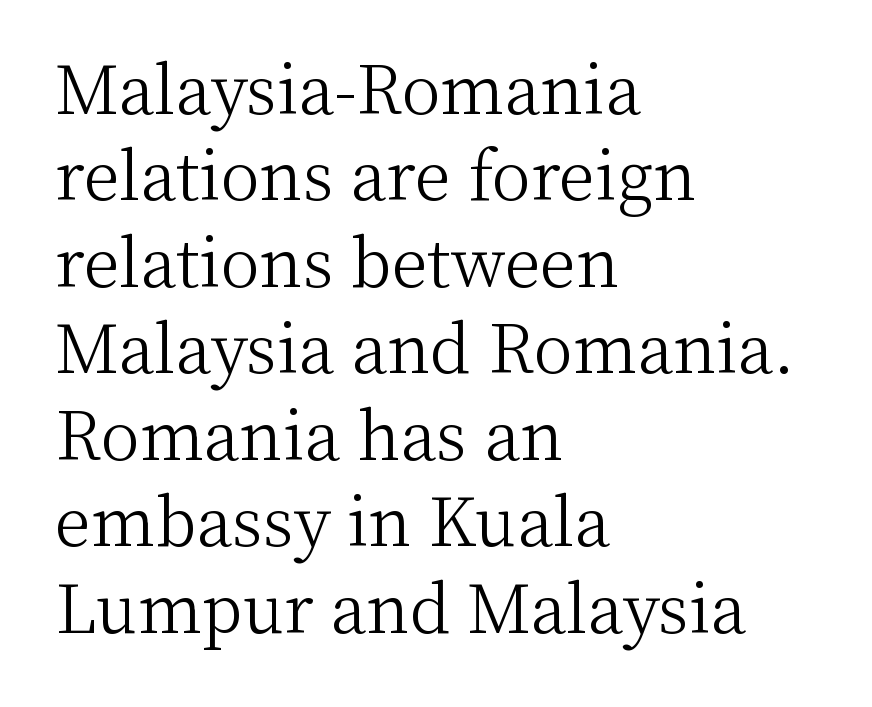
These lines are rendered in a variable-pitch font. Stroke terminals: seriffed. The face looks like a standard text weight, possibly lighter. Check the space under the baseline: it is left empty.
